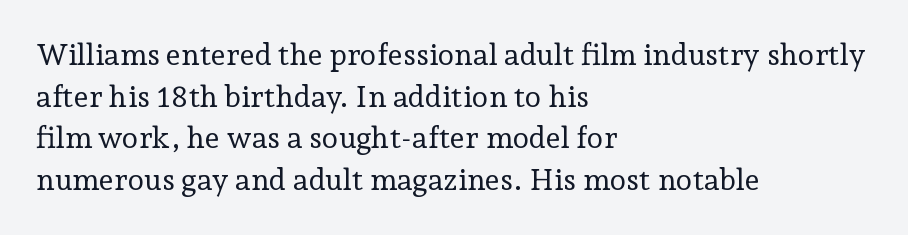
{"serif": "yes", "italic": "no", "bold": "no", "weight": "regular", "width": "normal", "stroke_contrast": "low", "x_height": "medium", "monospaced": "no", "underline": "no", "align": "left", "line_spacing": "normal", "line_spacing_ratio": 1.39, "letter_spacing": "normal", "letter_spacing_em": 0.0, "glyph_px": 30}
